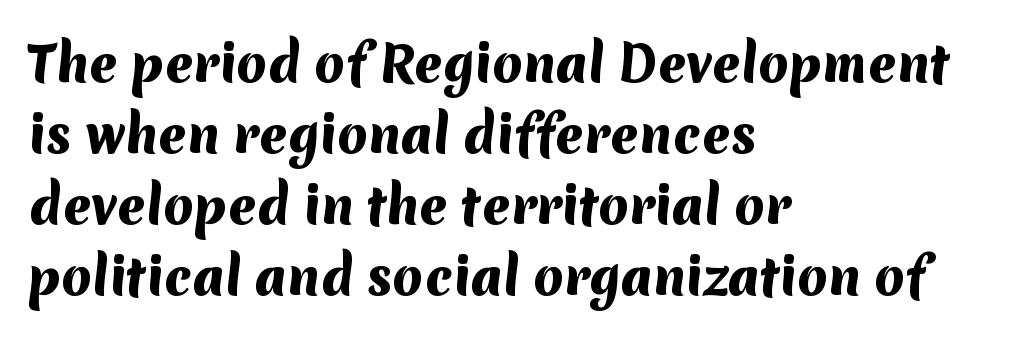
{"serif": "no", "bold": "yes", "weight": "heavy", "width": "normal", "stroke_contrast": "medium", "x_height": "medium", "monospaced": "no", "underline": "no", "align": "left", "line_spacing": "normal", "line_spacing_ratio": 1.45, "letter_spacing": "normal", "letter_spacing_em": 0.0, "glyph_px": 49}
